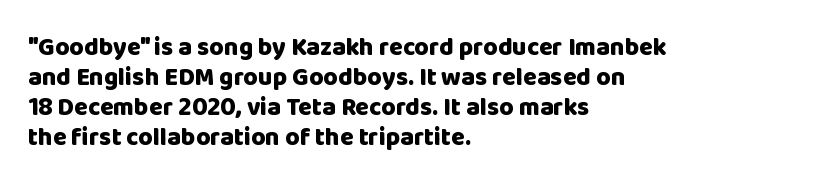
{"italic": "no", "bold": "yes", "underline": "no", "align": "left", "line_spacing_ratio": 1.2, "letter_spacing": "normal", "letter_spacing_em": 0.0, "glyph_px": 25}
